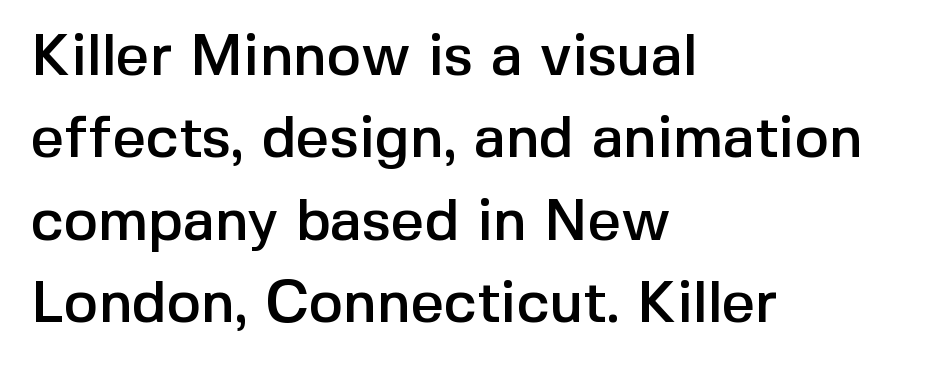
Q: Is the text italic (slanted)? A: No, it is upright.
Q: Is the typeface a serif or a sans-serif typeface? A: Sans-serif.
Q: Is the text underlined? A: No.
Q: How is the paragraph aligned? A: Left-aligned.
Q: Is the spacing between letters normal or unusually wide? A: Normal.
Q: Is the spacing between lines tight, normal or loose? A: Normal.
Q: Width (condensed, normal, or wide)? A: Normal.
Q: x-height? A: Medium.
Q: Monospaced? A: No.
